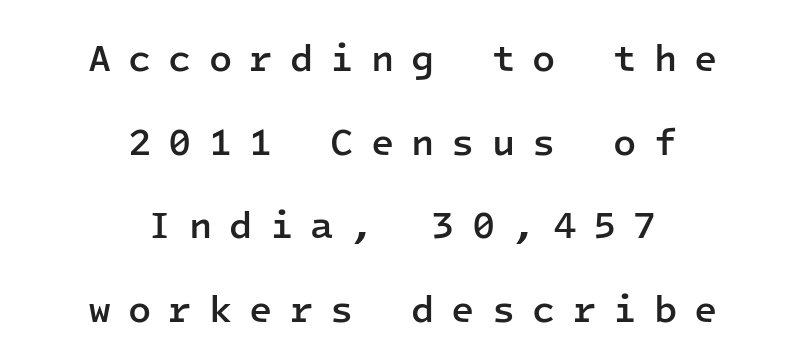
{"serif": "no", "italic": "no", "bold": "semi", "weight": "semibold", "width": "normal", "stroke_contrast": "low", "x_height": "medium", "monospaced": "yes", "underline": "no", "align": "center", "line_spacing": "loose", "line_spacing_ratio": 2.2, "letter_spacing": "wide", "letter_spacing_em": 0.45, "glyph_px": 38}
